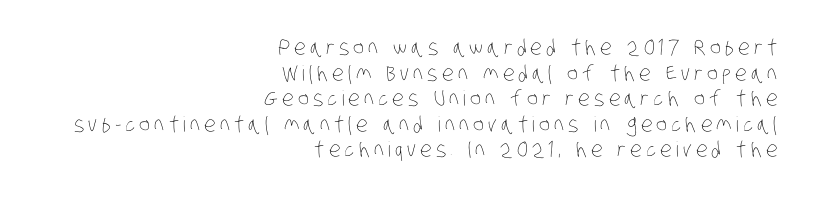
Q: Is the text bold? A: No.
Q: Is the text underlined? A: No.
Q: How is the paragraph aligned? A: Right-aligned.
Q: Is the spacing between letters normal or unusually wide? A: Unusually wide.
